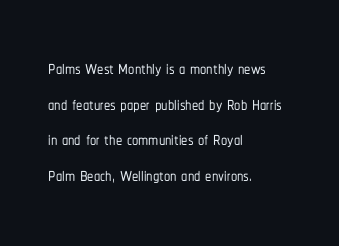
The image shows 25 px text type, upright; set left-aligned, normal line spacing (1.43x), normal letter spacing, not underlined.
